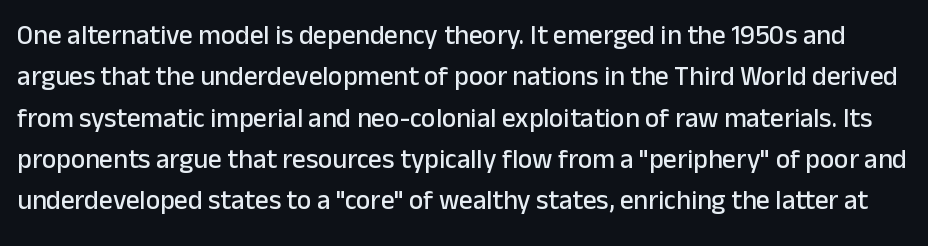
The image shows 27 px text type, upright; set normal line spacing (1.53x), normal letter spacing, not underlined.
